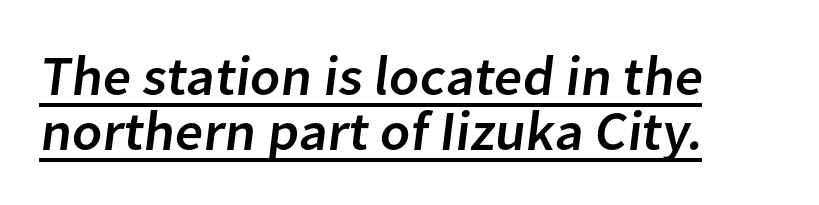
Q: Is the typeface a serif or a sans-serif typeface? A: Sans-serif.
Q: Is the text underlined? A: Yes.
Q: How is the paragraph aligned? A: Left-aligned.
Q: Is the spacing between letters normal or unusually wide? A: Normal.
Q: Is the spacing between lines tight, normal or loose? A: Tight.
Q: Width (condensed, normal, or wide)? A: Normal.
Q: Stroke contrast? A: Low.
Q: x-height? A: Medium.
Q: Monospaced? A: No.
